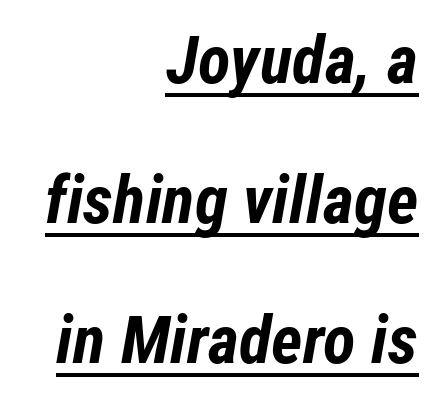
The image shows 67 px bold, condensed type, italic (leaning right); set right-aligned, loose line spacing (2.09x), normal letter spacing, underlined; low stroke contrast and a medium x-height.
